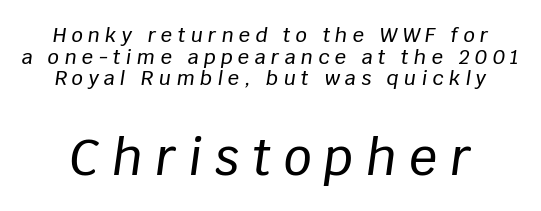
Q: Is the text italic (slanted)? A: Yes, it leans right by about 8 degrees.
Q: Is the text underlined? A: No.
Q: Is the spacing between letters normal or unusually wide? A: Unusually wide.
Q: Is the spacing between lines tight, normal or loose? A: Tight.
Q: Which block of text is set in a larger size, the first (top) or the second (bottom)? A: The second (bottom) one.
Q: Width (condensed, normal, or wide)? A: Normal.
Q: Stroke contrast? A: Low.
Q: x-height? A: Large.
Q: Monospaced? A: No.
